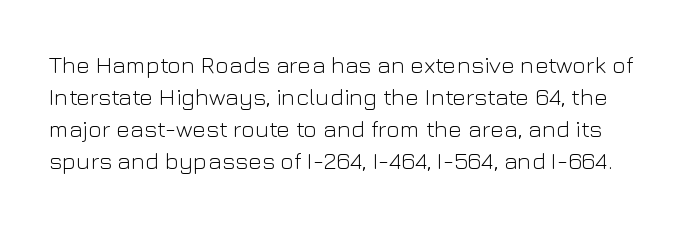
{"italic": "no", "bold": "no", "underline": "no", "line_spacing": "normal", "line_spacing_ratio": 1.34, "letter_spacing": "normal", "letter_spacing_em": 0.0, "glyph_px": 24}
